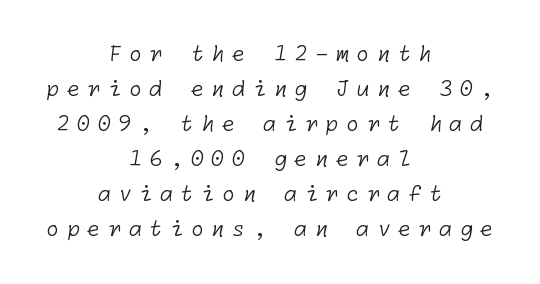
Q: Is the text bold? A: No.
Q: Is the text underlined? A: No.
Q: How is the paragraph aligned? A: Centered.
Q: Is the spacing between letters normal or unusually wide? A: Unusually wide.
Q: Is the spacing between lines tight, normal or loose? A: Normal.
